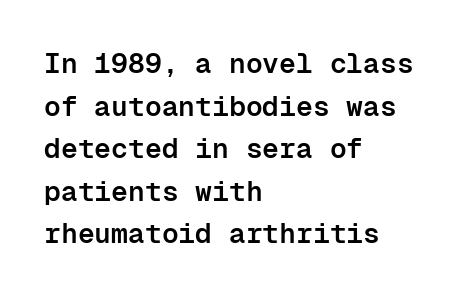
The lines sit at an ordinary, default distance from one another. Fixed-width glyphs throughout — classic coding-font behaviour. Short and long lines alike share a common starting point at left. Summary of weight: moderately heavy, a semibold. What kind of face is this? One without serifs — a sans.
